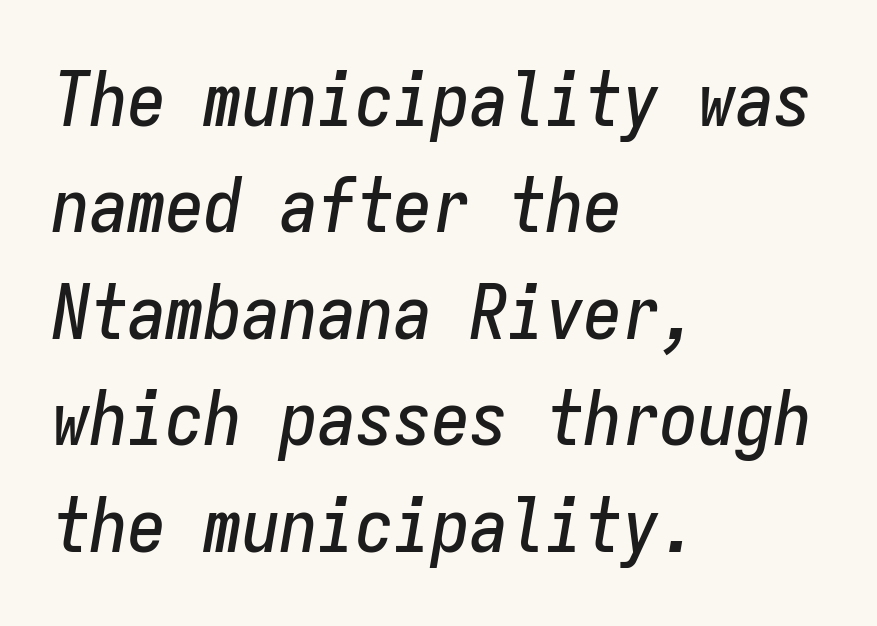
{"italic": "yes", "lean": "right", "slant_degrees": 9, "width": "condensed", "stroke_contrast": "low", "x_height": "medium", "monospaced": "yes", "underline": "no", "align": "left", "line_spacing": "normal", "line_spacing_ratio": 1.4, "letter_spacing": "normal", "letter_spacing_em": 0.0, "glyph_px": 76}
